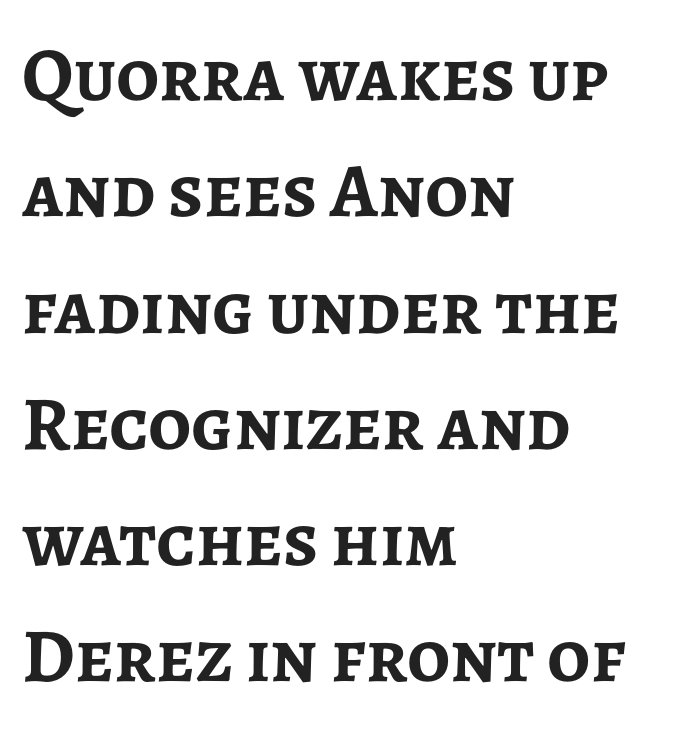
{"serif": "no", "italic": "no", "bold": "yes", "weight": "semibold", "width": "normal", "stroke_contrast": "low", "x_height": "medium", "monospaced": "no", "underline": "no", "align": "left", "line_spacing": "normal", "line_spacing_ratio": 1.53, "letter_spacing": "normal", "letter_spacing_em": 0.0, "glyph_px": 76}
